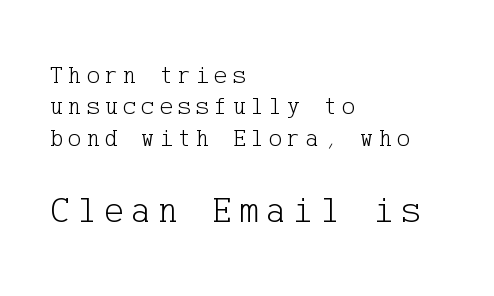
Letters have the restrained weight of plain body copy at most. In terms of posture, this sample is upright. The later block is typeset at a bigger size than the earlier block. Where is the straight margin? On the left. The passage shown stacks its lines at a standard gap.
